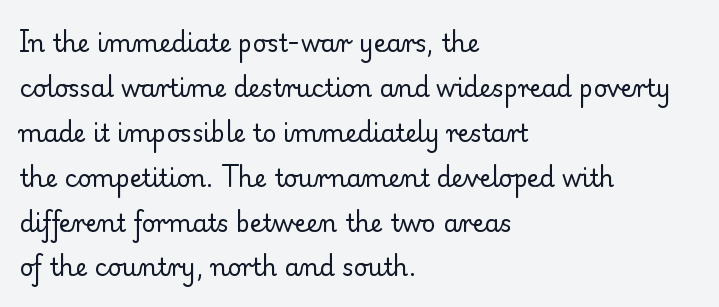
The line texture is even and compact thanks to regular tracking. All the whitespace from short lines collects on the right. A quiet, ordinary-to-light weight characterises the typeface. The string is rendered with underlining switched off. No italicization has been applied; the sample stays upright.
